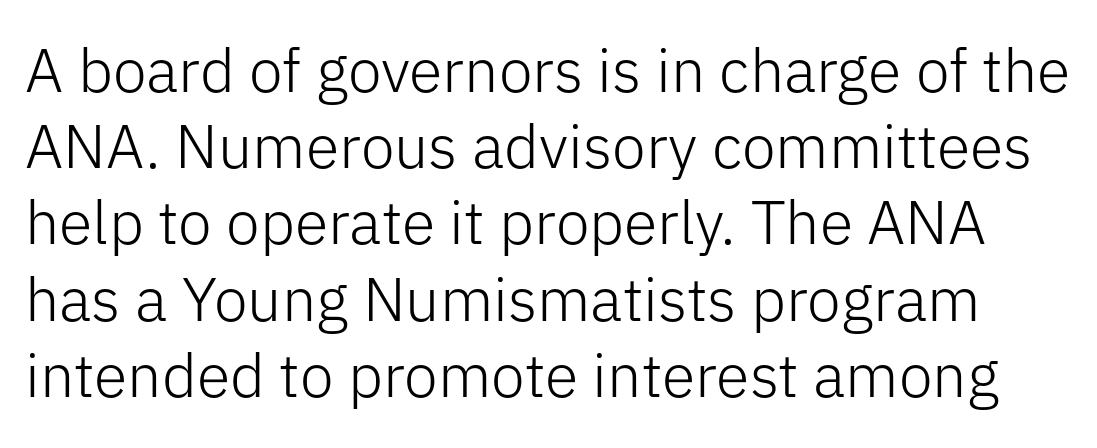
Q: Is the text bold? A: No.
Q: Is the text italic (slanted)? A: No, it is upright.
Q: Is the typeface a serif or a sans-serif typeface? A: Sans-serif.
Q: Is the text underlined? A: No.
Q: Is the spacing between letters normal or unusually wide? A: Normal.
Q: Is the spacing between lines tight, normal or loose? A: Normal.
Q: Width (condensed, normal, or wide)? A: Normal.
Q: Stroke contrast? A: Low.
Q: x-height? A: Medium.
Q: Monospaced? A: No.
